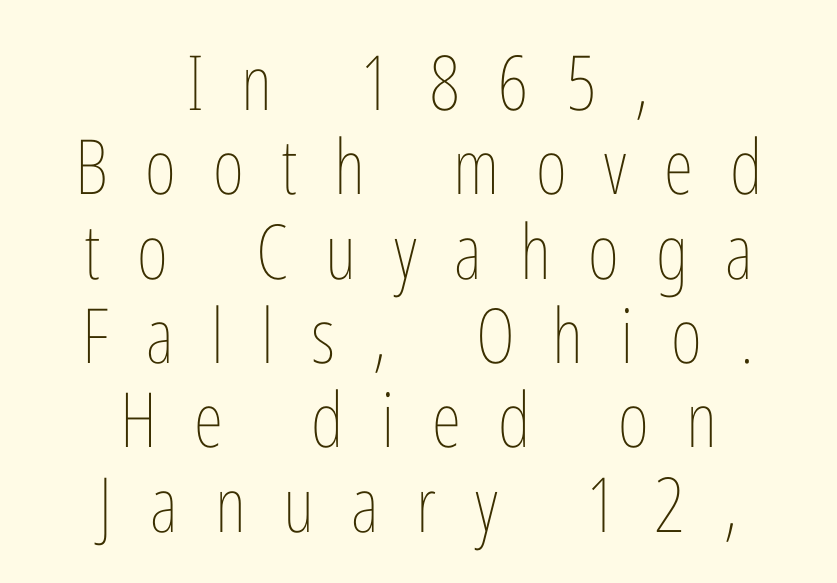
Q: Is the text bold? A: No.
Q: Is the text italic (slanted)? A: No, it is upright.
Q: Is the text underlined? A: No.
Q: How is the paragraph aligned? A: Centered.
Q: Is the spacing between letters normal or unusually wide? A: Unusually wide.
Q: Is the spacing between lines tight, normal or loose? A: Tight.
Q: Width (condensed, normal, or wide)? A: Condensed.
Q: Stroke contrast? A: Low.
Q: x-height? A: Medium.
Q: Monospaced? A: No.
